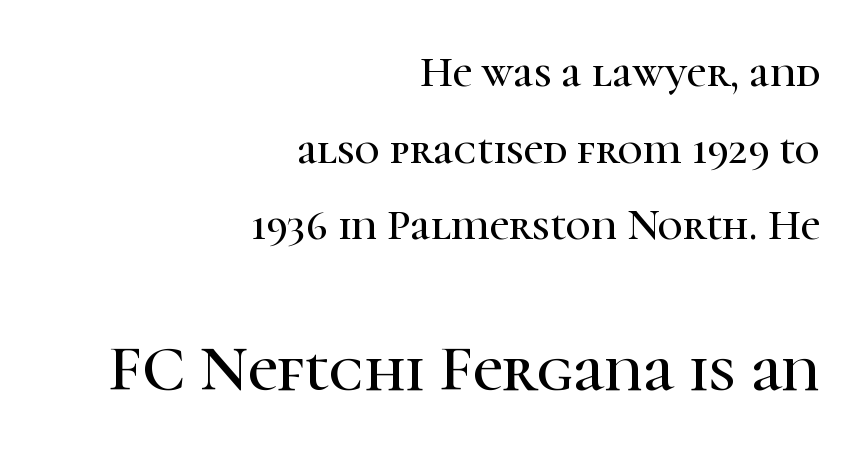
The image shows 65 px serif type, upright; set right-aligned, line spacing 1.78x, normal letter spacing, not underlined; the second (bottom) block is 1.51x larger; high stroke contrast and a medium x-height.
